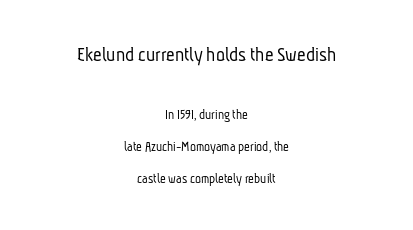
The image shows 21 px text type; set centered, loose line spacing (2.27x), normal letter spacing, not underlined; the first (top) block is 1.5x larger.
